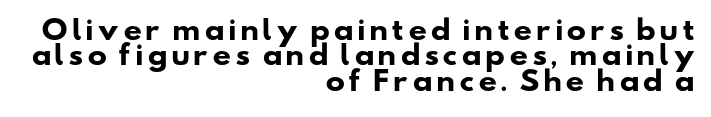
{"bold": "yes", "underline": "no", "align": "right", "line_spacing": "tight", "line_spacing_ratio": 0.98, "glyph_px": 26}
